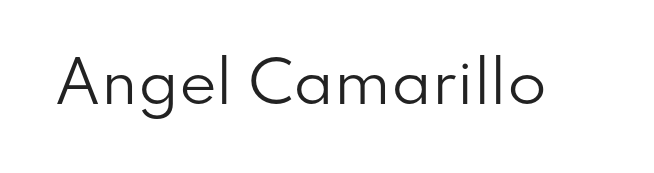
{"serif": "no", "italic": "no", "bold": "no", "weight": "regular", "width": "normal", "stroke_contrast": "low", "x_height": "small", "monospaced": "no", "underline": "no", "letter_spacing": "normal", "letter_spacing_em": 0.0, "glyph_px": 57}
